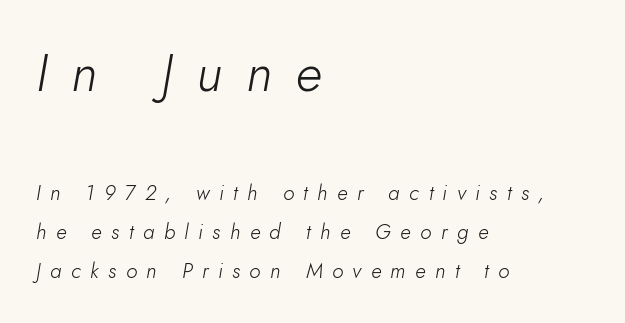
Q: Is the text bold? A: No.
Q: Is the text italic (slanted)? A: Yes, it leans right by about 10 degrees.
Q: Is the text underlined? A: No.
Q: How is the paragraph aligned? A: Left-aligned.
Q: Is the spacing between letters normal or unusually wide? A: Unusually wide.
Q: Which block of text is set in a larger size, the first (top) or the second (bottom)? A: The first (top) one.
Q: Width (condensed, normal, or wide)? A: Normal.
Q: Stroke contrast? A: Low.
Q: x-height? A: Small.
Q: Monospaced? A: No.
